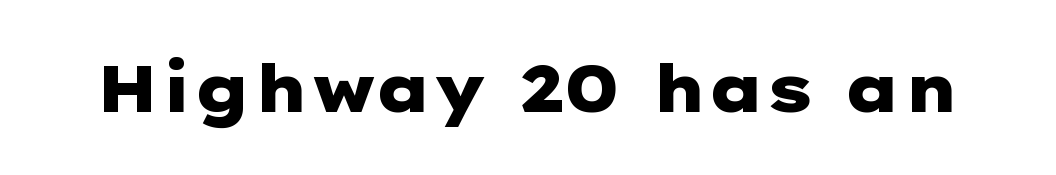
The image shows 66 px heavy, wide sans-serif type, upright; set normal letter spacing, not underlined; low stroke contrast and a medium x-height.
